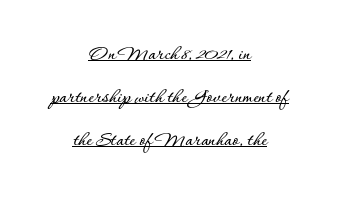
Centered paragraph, ragged on both sides. Every word sits above its own underline. What stands out about the letter spacing? Nothing — it is the standard amount.
